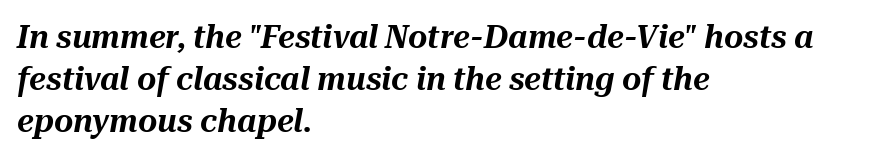
The strip under each line holds only bare page. Each line starts at the same left margin while the right side varies. If you measured baseline to baseline, you'd find a middling distance. Do the characters align in a grid? No, the font is proportional.
